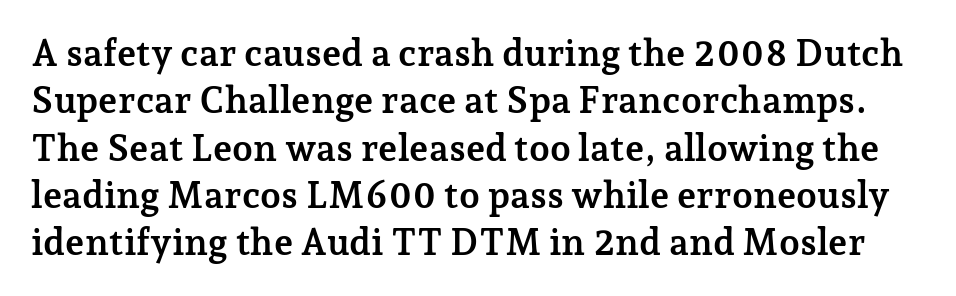
Is the letter spacing exaggerated? No — it looks like the ordinary default. If you measured baseline to baseline, you'd find a middling distance. Notice how the stems are strictly vertical — no italics here. The sample has been set heavy, in full bold.
